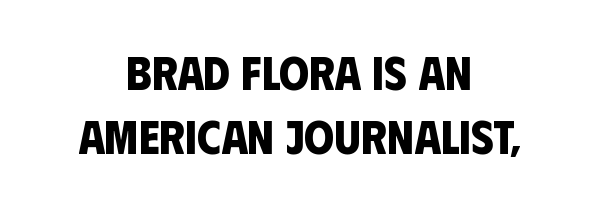
Q: Is the text bold? A: Yes.
Q: Is the typeface a serif or a sans-serif typeface? A: Sans-serif.
Q: Is the text underlined? A: No.
Q: How is the paragraph aligned? A: Centered.
Q: Is the spacing between letters normal or unusually wide? A: Normal.
Q: Is the spacing between lines tight, normal or loose? A: Normal.
Q: Width (condensed, normal, or wide)? A: Condensed.
Q: Stroke contrast? A: Low.
Q: x-height? A: Large.
Q: Monospaced? A: No.
